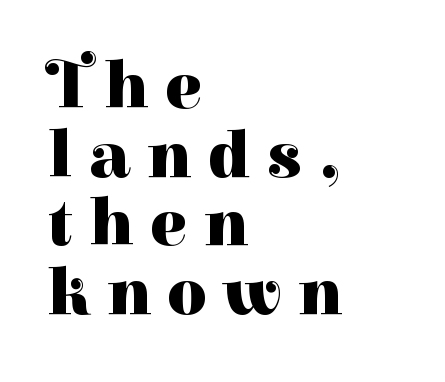
Q: Is the text bold? A: Yes.
Q: Is the text italic (slanted)? A: No, it is upright.
Q: Is the typeface a serif or a sans-serif typeface? A: Serif.
Q: Is the text underlined? A: No.
Q: How is the paragraph aligned? A: Left-aligned.
Q: Is the spacing between letters normal or unusually wide? A: Unusually wide.
Q: Is the spacing between lines tight, normal or loose? A: Tight.
Q: Width (condensed, normal, or wide)? A: Normal.
Q: Stroke contrast? A: High.
Q: x-height? A: Medium.
Q: Monospaced? A: No.
